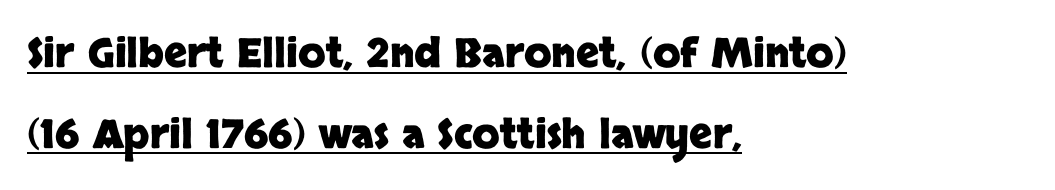
{"serif": "no", "italic": "no", "bold": "yes", "weight": "heavy", "width": "normal", "stroke_contrast": "low", "x_height": "large", "monospaced": "no", "underline": "yes", "align": "left", "line_spacing": "loose", "line_spacing_ratio": 2.02, "letter_spacing": "normal", "letter_spacing_em": 0.0, "glyph_px": 40}
